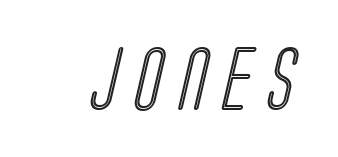
These lines are rendered in a variable-pitch font. Just letters on the line, the space beneath them empty. Honestly, the letter spacing is so wide it's the main thing you notice.
